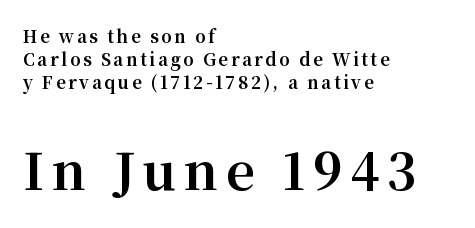
The image shows 50 px bold serif type, upright; set left-aligned, normal line spacing (1.35x), not underlined; the second (bottom) block is 2.94x larger; medium stroke contrast and a medium x-height.
